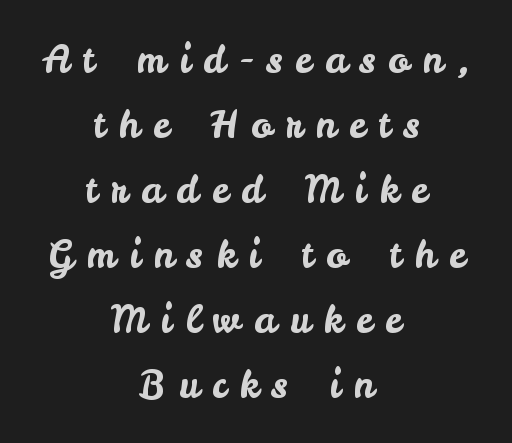
The image shows 38 px sans-serif type; set centered, line spacing 1.71x, unusually wide letter spacing (+0.35 em), not underlined; low stroke contrast and a small x-height.
